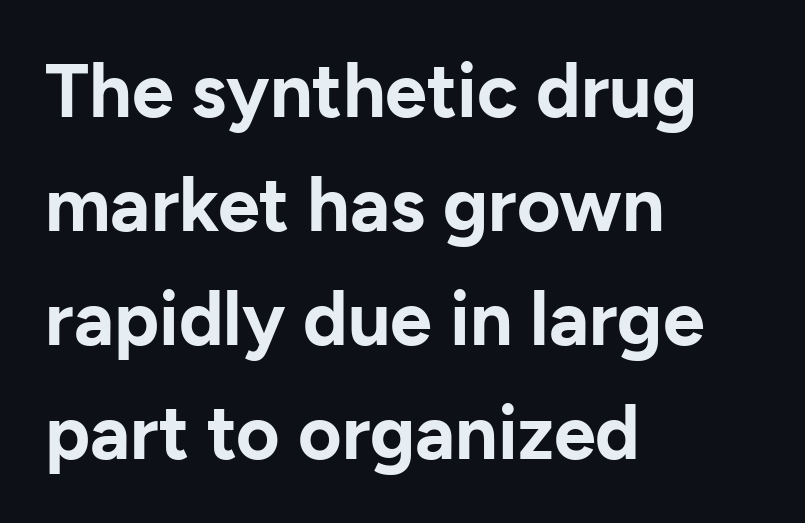
The rendering anchors every line to the left-hand side. Posture: upright roman. Are there feet on the stems? There aren't — it's a sans. As a designer I'd log this as weight 700, bold. Letter spacing: default.
